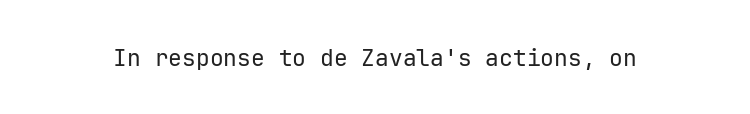
{"italic": "no", "bold": "no", "underline": "no", "letter_spacing": "normal", "letter_spacing_em": 0.0, "glyph_px": 23}
